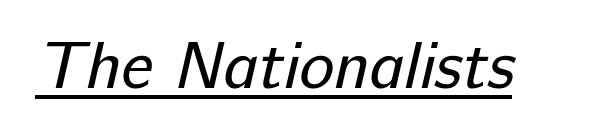
Each word holds together tightly as a unit, with standard inter-letter gaps. You can tell from the bare stems that sans-serif type was used. The passage shown is not bold in any degree. The rendering uses the underline text-decoration. Do the characters align in a grid? No, the font is proportional.
